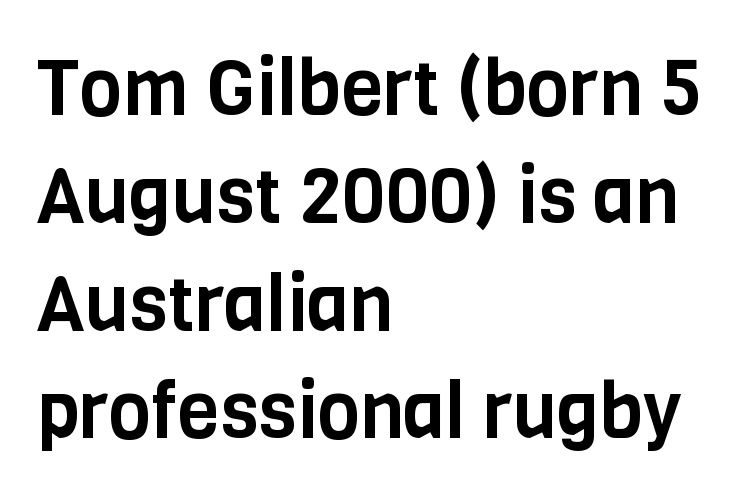
Q: Is the text italic (slanted)? A: No, it is upright.
Q: Is the typeface a serif or a sans-serif typeface? A: Sans-serif.
Q: Is the text underlined? A: No.
Q: How is the paragraph aligned? A: Left-aligned.
Q: Is the spacing between letters normal or unusually wide? A: Normal.
Q: Is the spacing between lines tight, normal or loose? A: Normal.
Q: Width (condensed, normal, or wide)? A: Condensed.
Q: Stroke contrast? A: Low.
Q: x-height? A: Large.
Q: Monospaced? A: No.
